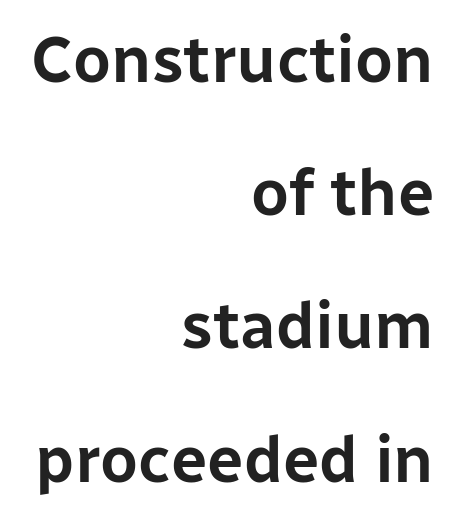
Q: Is the text italic (slanted)? A: No, it is upright.
Q: Is the typeface a serif or a sans-serif typeface? A: Sans-serif.
Q: Is the text underlined? A: No.
Q: How is the paragraph aligned? A: Right-aligned.
Q: Is the spacing between letters normal or unusually wide? A: Normal.
Q: Is the spacing between lines tight, normal or loose? A: Loose.
Q: Width (condensed, normal, or wide)? A: Normal.
Q: Stroke contrast? A: Low.
Q: x-height? A: Medium.
Q: Monospaced? A: No.
